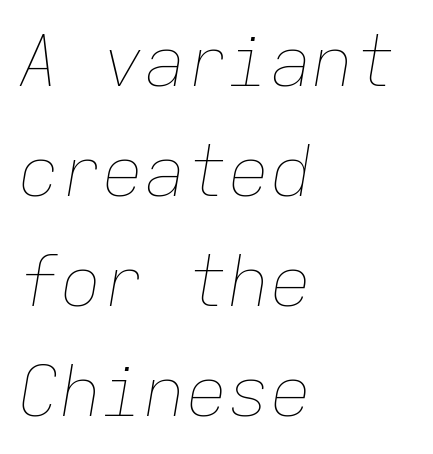
Each letter, wide or thin by design, is forced into the same width here. The type is set solid horizontally, with unmodified tracking. This sample keeps an unexceptional amount of space between lines. The axis of the letterforms is tilted away from vertical.
